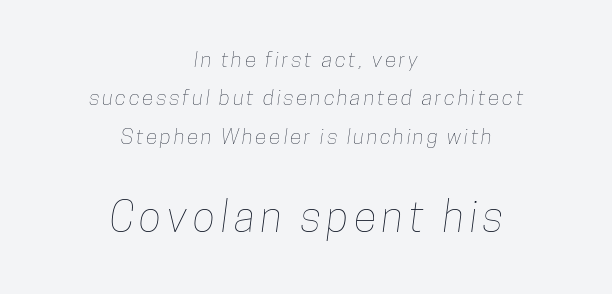
Varying glyph widths throughout — classic text-font behaviour. Block two is the big one; block one sits smaller above it. The space beneath each line is pristine and unruled. The text block is weighted toward neither margin, spreading evenly from the middle.
